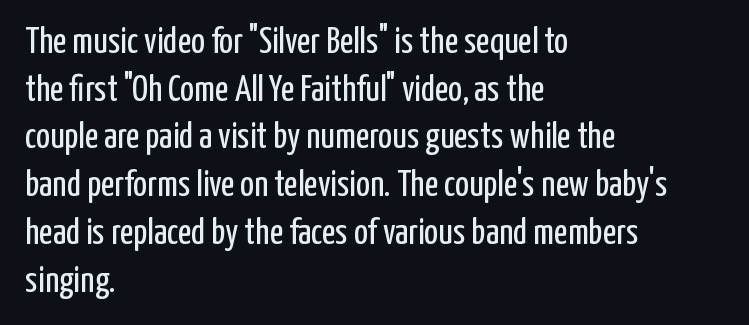
Letter spacing: default. Typographically, this falls in the sans-serif category. Vertical spacing — default. Each letter keeps its own natural width here, so spacing adapts to shape. A typesetter would mark this as roman, not italic.
